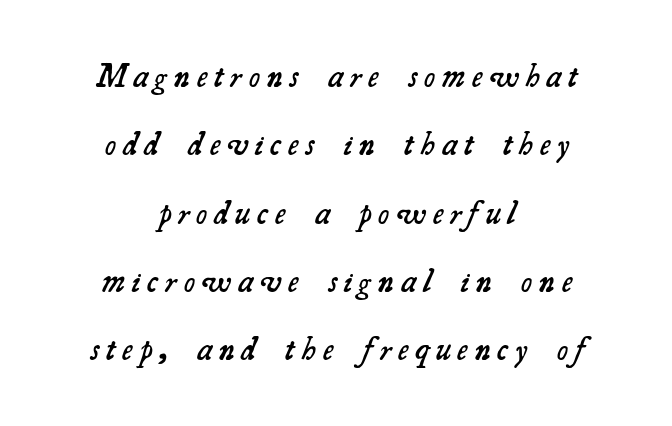
If you folded the block vertically in half, each line would mirror itself in length. The type family on display is of the serif kind. Glance below the letters and you will spot only blank space. The letters are spread apart with noticeably loose tracking. Loosely led — the rows are spread out.
